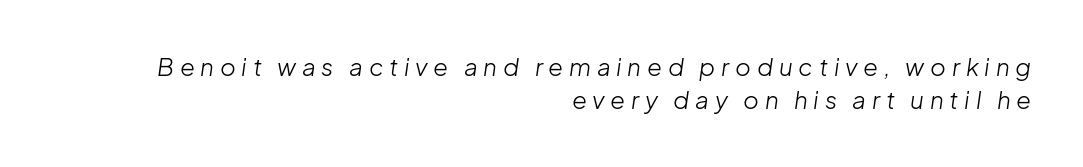
Q: Is the text bold? A: No.
Q: Is the text italic (slanted)? A: Yes, it leans right by about 8 degrees.
Q: Is the text underlined? A: No.
Q: How is the paragraph aligned? A: Right-aligned.
Q: Is the spacing between letters normal or unusually wide? A: Unusually wide.
Q: Is the spacing between lines tight, normal or loose? A: Normal.
